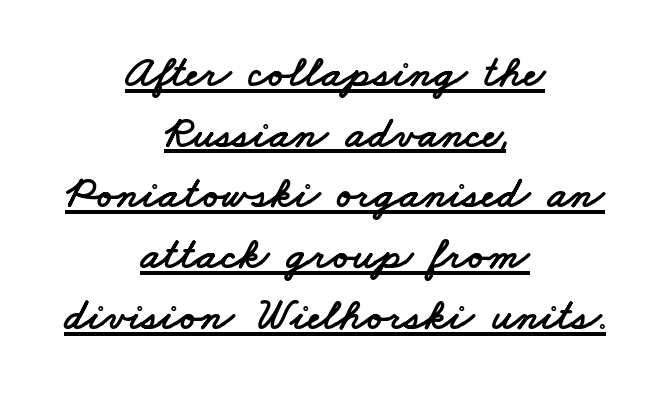
{"serif": "no", "width": "wide", "stroke_contrast": "low", "x_height": "small", "monospaced": "no", "underline": "yes", "align": "center", "line_spacing": "normal", "line_spacing_ratio": 1.35, "letter_spacing": "normal", "letter_spacing_em": 0.0, "glyph_px": 45}
